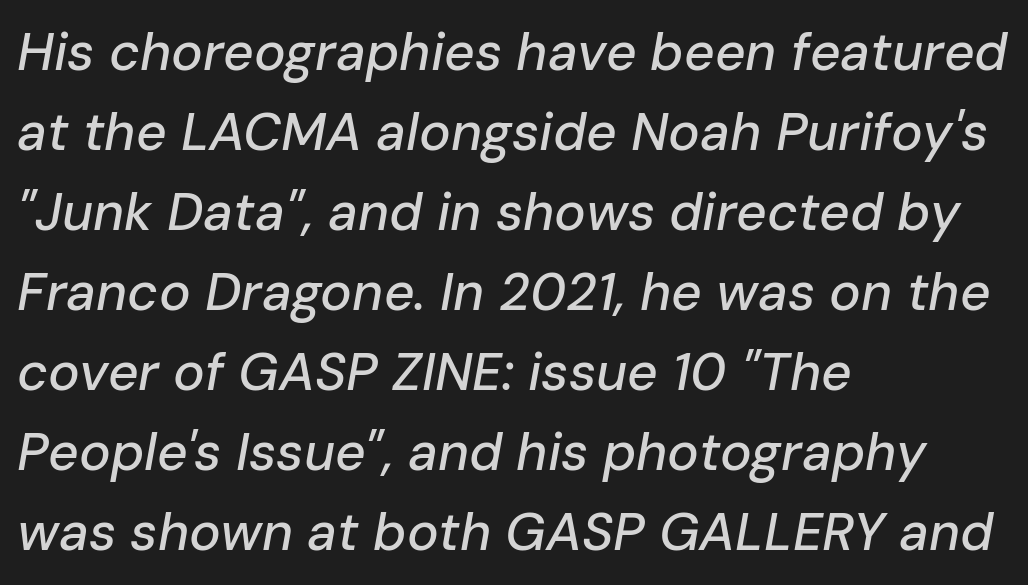
{"italic": "yes", "lean": "right", "slant_degrees": 10, "width": "normal", "stroke_contrast": "low", "x_height": "medium", "monospaced": "no", "underline": "no", "align": "left", "line_spacing": "normal", "line_spacing_ratio": 1.51, "letter_spacing": "normal", "letter_spacing_em": 0.0, "glyph_px": 53}
